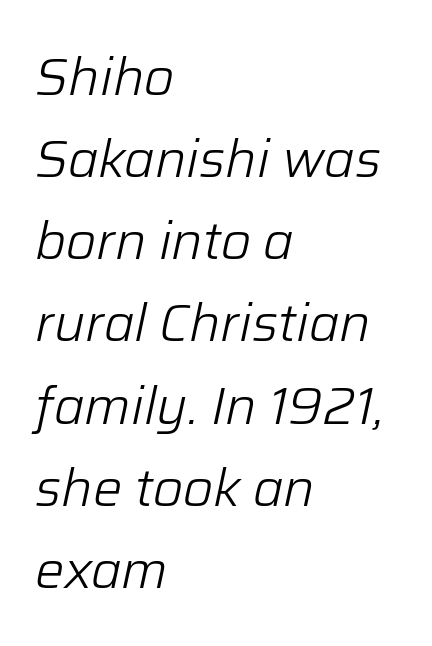
One-word summary of the alignment: left. Is the letter spacing exaggerated? No — it looks like the ordinary default. Heft: none added — not bold. Character widths vary here, with narrow letters taking less room than wide ones. Posture: slanted.
